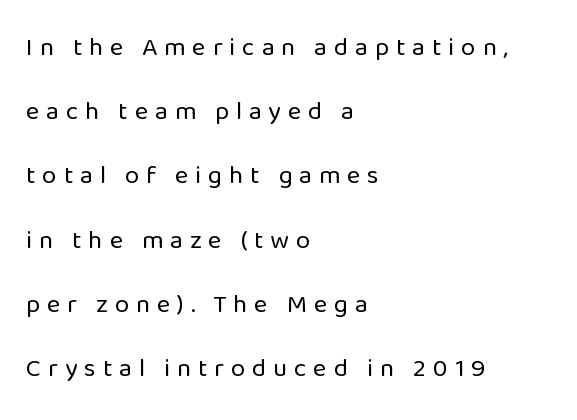
The letters stand straight up with perfectly vertical stems. The space directly below the letters is spotless. Is the letter spacing exaggerated? Yes — the characters are pushed far apart. Visually the block forms a straight wall on the left and a jagged coastline on the right. Caption: face not bold, strokes unweighted.
